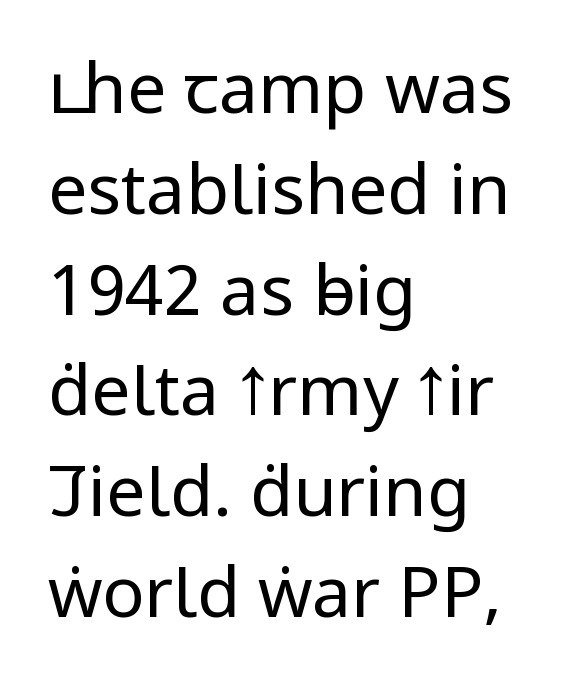
{"serif": "no", "italic": "no", "bold": "no", "weight": "regular", "width": "condensed", "stroke_contrast": "low", "x_height": "large", "monospaced": "no", "underline": "no", "align": "left", "line_spacing": "normal", "line_spacing_ratio": 1.44, "letter_spacing": "normal", "letter_spacing_em": 0.0, "glyph_px": 70}
